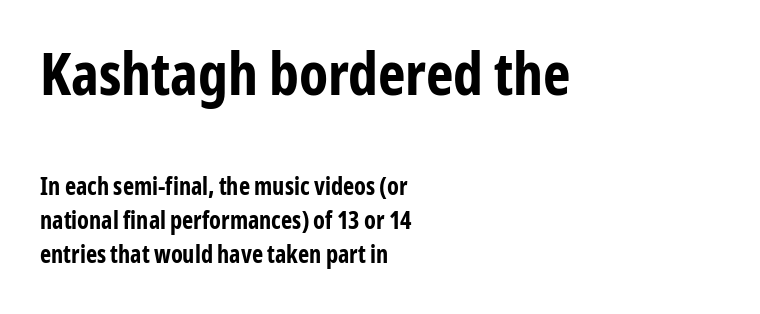
Q: Is the text bold? A: Yes.
Q: Is the text italic (slanted)? A: No, it is upright.
Q: Is the typeface a serif or a sans-serif typeface? A: Sans-serif.
Q: Is the text underlined? A: No.
Q: How is the paragraph aligned? A: Left-aligned.
Q: Is the spacing between letters normal or unusually wide? A: Normal.
Q: Is the spacing between lines tight, normal or loose? A: Normal.
Q: Which block of text is set in a larger size, the first (top) or the second (bottom)? A: The first (top) one.
Q: Width (condensed, normal, or wide)? A: Condensed.
Q: Stroke contrast? A: Low.
Q: x-height? A: Medium.
Q: Monospaced? A: No.
